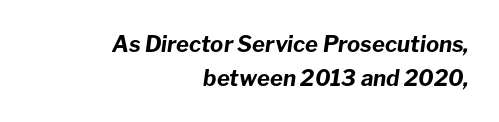
Q: Is the text bold? A: Yes.
Q: Is the text italic (slanted)? A: Yes, it leans right by about 8 degrees.
Q: Is the text underlined? A: No.
Q: How is the paragraph aligned? A: Right-aligned.
Q: Is the spacing between letters normal or unusually wide? A: Normal.
Q: Is the spacing between lines tight, normal or loose? A: Normal.
